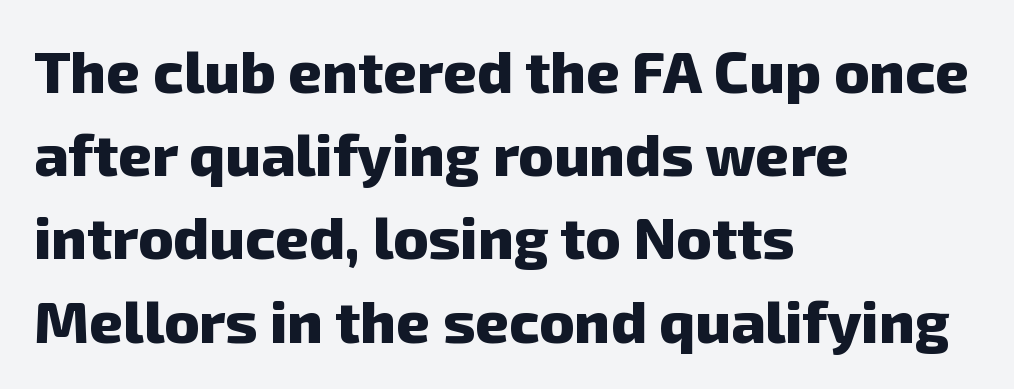
The image shows 59 px heavy sans-serif type; set left-aligned, normal line spacing (1.41x), normal letter spacing, not underlined; low stroke contrast and a medium x-height.
